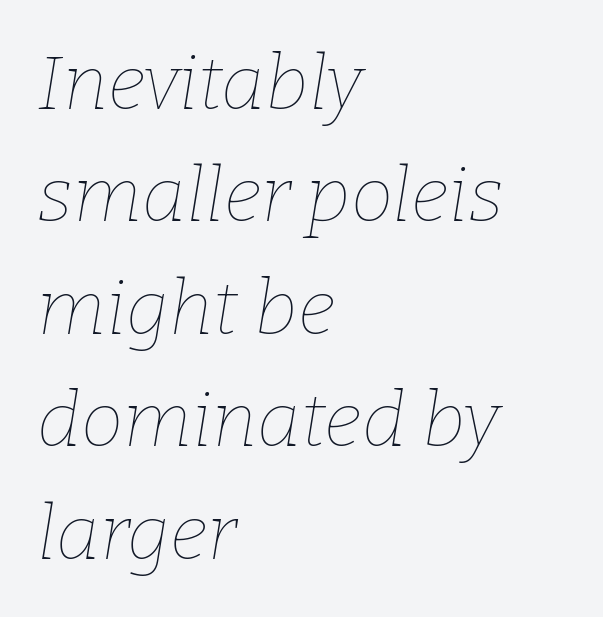
The image shows 76 px thin type, italic (leaning right); set left-aligned, normal line spacing (1.48x), normal letter spacing, not underlined; low stroke contrast and a medium x-height.
